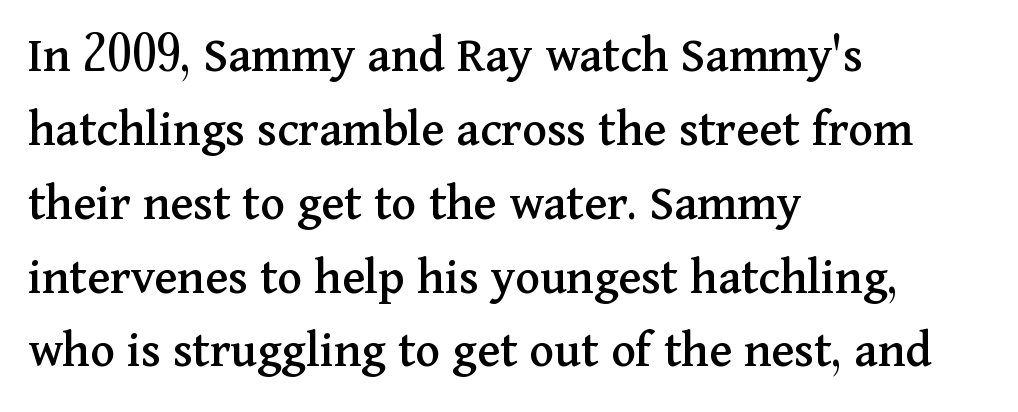
Q: Is the text italic (slanted)? A: No, it is upright.
Q: Is the typeface a serif or a sans-serif typeface? A: Serif.
Q: Is the text underlined? A: No.
Q: How is the paragraph aligned? A: Left-aligned.
Q: Is the spacing between letters normal or unusually wide? A: Normal.
Q: Is the spacing between lines tight, normal or loose? A: Normal.
Q: Width (condensed, normal, or wide)? A: Normal.
Q: Stroke contrast? A: Medium.
Q: x-height? A: Medium.
Q: Monospaced? A: No.
